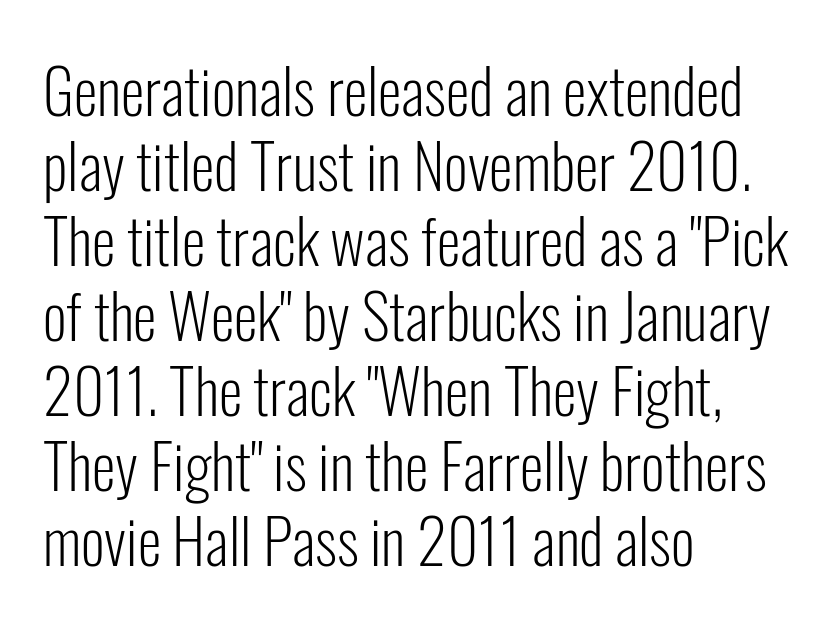
Serif or sans? Sans — the stroke terminals are bare. Do the characters align in a grid? No, the font is proportional. The passage shown is not bold in any degree. The rendering anchors every line to the left-hand side. The type is set solid horizontally, with unmodified tracking. Anything drawn beneath the words? Only blank space.
